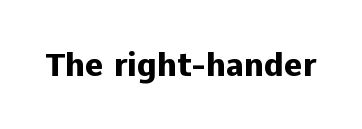
{"serif": "no", "italic": "no", "bold": "yes", "weight": "heavy", "width": "normal", "stroke_contrast": "low", "x_height": "medium", "monospaced": "no", "underline": "no", "letter_spacing": "normal", "letter_spacing_em": 0.0, "glyph_px": 32}
